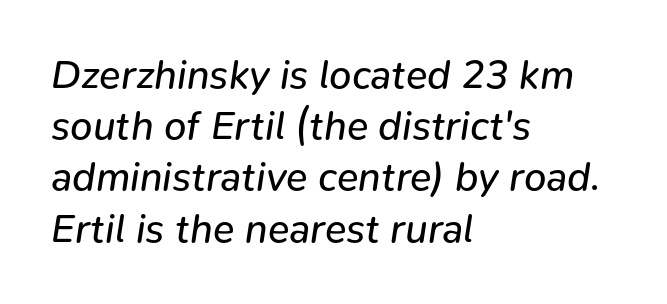
The image shows 40 px regular-weight type, italic (leaning right); set left-aligned, normal line spacing (1.28x), normal letter spacing, not underlined; low stroke contrast and a medium x-height.
